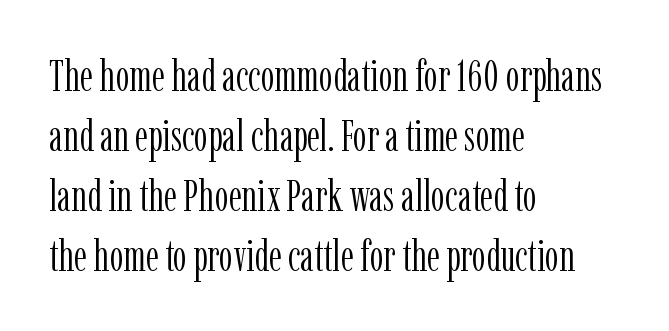
{"serif": "yes", "italic": "no", "bold": "no", "weight": "light", "width": "condensed", "stroke_contrast": "low", "x_height": "medium", "monospaced": "no", "underline": "no", "align": "left", "line_spacing": "normal", "line_spacing_ratio": 1.36, "letter_spacing": "normal", "letter_spacing_em": 0.0, "glyph_px": 44}
